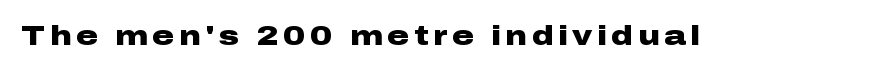
{"italic": "no", "bold": "yes", "underline": "no", "glyph_px": 27}
